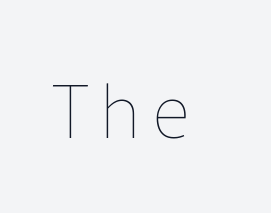
Q: Is the text bold? A: No.
Q: Is the text italic (slanted)? A: No, it is upright.
Q: Is the text underlined? A: No.
Q: Width (condensed, normal, or wide)? A: Normal.
Q: Stroke contrast? A: Low.
Q: x-height? A: Medium.
Q: Monospaced? A: No.
